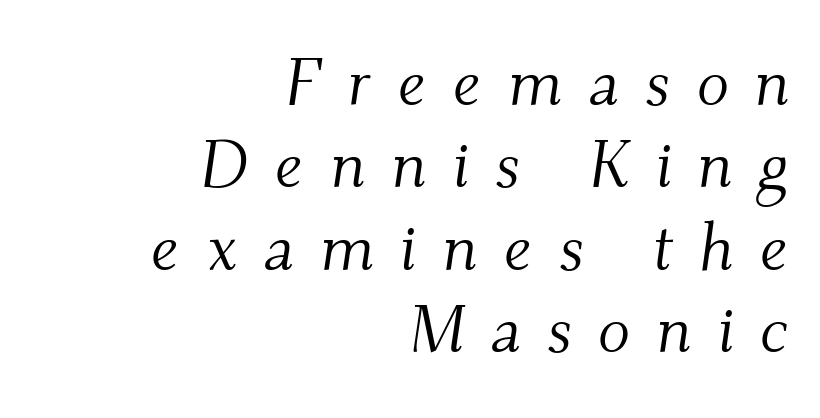
The image shows 67 px light serif type, italic (leaning right); set right-aligned, line spacing 1.23x, unusually wide letter spacing (+0.39 em), not underlined; medium stroke contrast and a small x-height.
